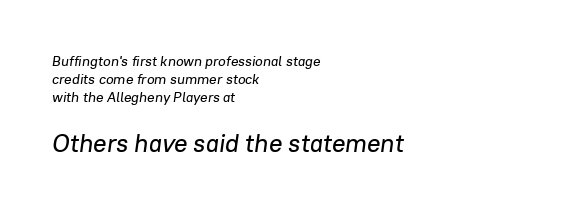
Q: Is the text italic (slanted)? A: Yes, it leans right by about 8 degrees.
Q: Is the text underlined? A: No.
Q: How is the paragraph aligned? A: Left-aligned.
Q: Is the spacing between letters normal or unusually wide? A: Normal.
Q: Is the spacing between lines tight, normal or loose? A: Normal.
Q: Which block of text is set in a larger size, the first (top) or the second (bottom)? A: The second (bottom) one.
